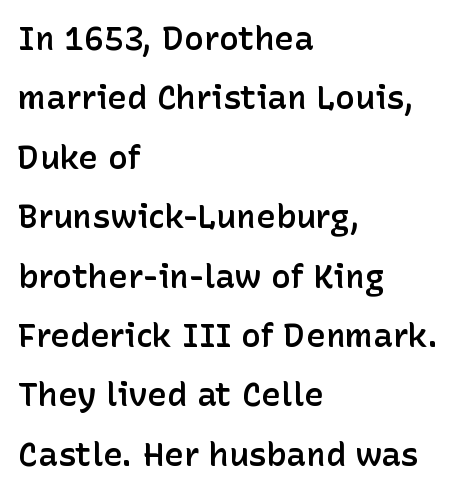
Q: Is the text bold? A: Semi-bold.
Q: Is the text italic (slanted)? A: No, it is upright.
Q: Is the typeface a serif or a sans-serif typeface? A: Sans-serif.
Q: Is the text underlined? A: No.
Q: How is the paragraph aligned? A: Left-aligned.
Q: Is the spacing between letters normal or unusually wide? A: Normal.
Q: Width (condensed, normal, or wide)? A: Normal.
Q: Stroke contrast? A: Low.
Q: x-height? A: Medium.
Q: Monospaced? A: No.
